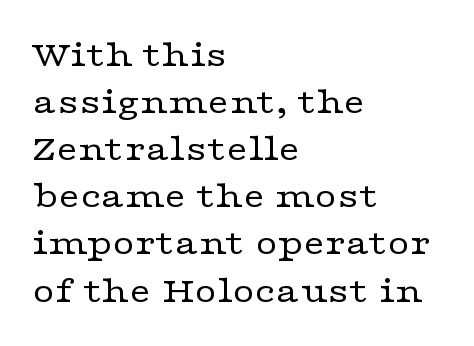
Q: Is the text bold? A: No.
Q: Is the text italic (slanted)? A: No, it is upright.
Q: Is the typeface a serif or a sans-serif typeface? A: Serif.
Q: Is the text underlined? A: No.
Q: How is the paragraph aligned? A: Left-aligned.
Q: Is the spacing between letters normal or unusually wide? A: Normal.
Q: Width (condensed, normal, or wide)? A: Wide.
Q: Stroke contrast? A: Low.
Q: x-height? A: Medium.
Q: Monospaced? A: No.
